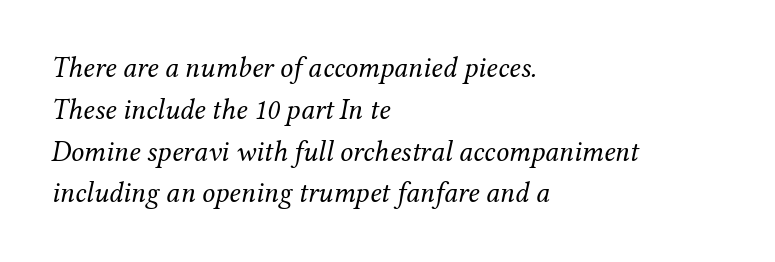
The image shows 29 px regular-weight serif type, italic (leaning right); set left-aligned, normal line spacing (1.44x), normal letter spacing, not underlined; medium stroke contrast and a medium x-height.
